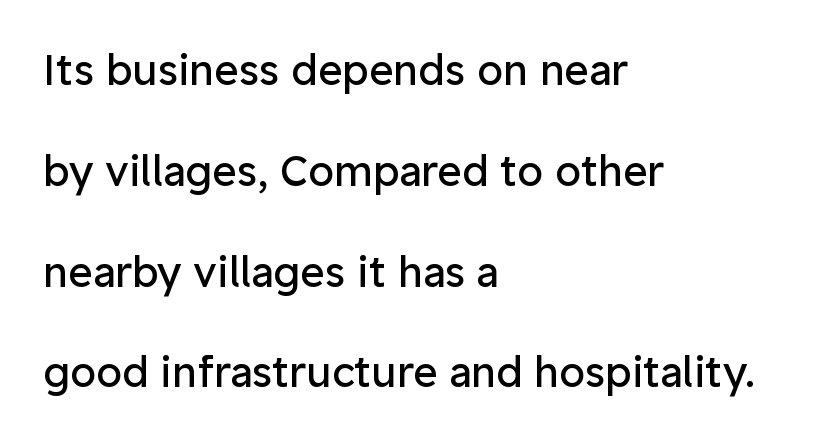
{"serif": "no", "italic": "no", "bold": "no", "weight": "regular", "width": "normal", "stroke_contrast": "low", "x_height": "medium", "monospaced": "no", "underline": "no", "align": "left", "line_spacing": "loose", "line_spacing_ratio": 2.4, "letter_spacing": "normal", "letter_spacing_em": 0.0, "glyph_px": 42}
